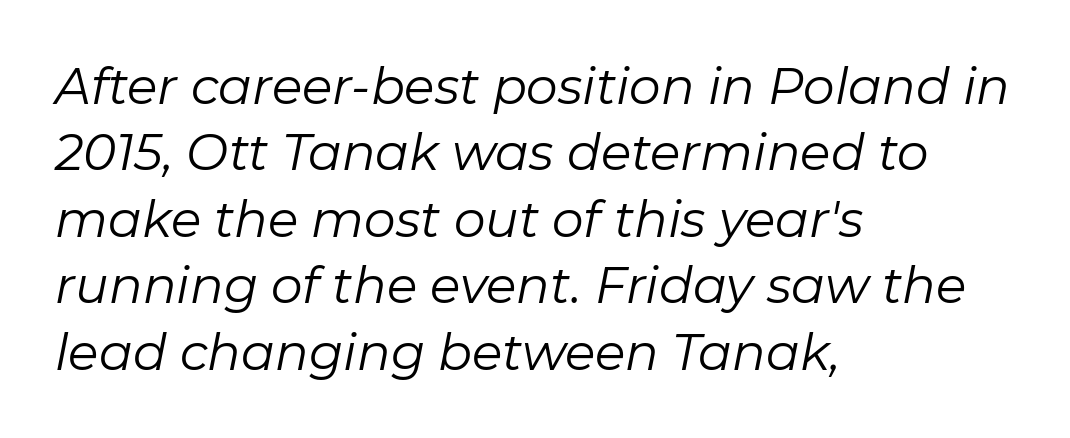
The letters advance in unequal steps, a hallmark of proportional type. Glance below the letters and you will spot only blank space. Standard letterfit; no display-style spreading of the glyphs. The passage shown leans; its letterforms are oblique.
